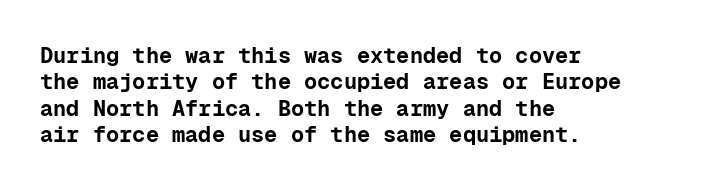
{"italic": "no", "bold": "yes", "underline": "no", "align": "left", "line_spacing_ratio": 1.2, "letter_spacing": "normal", "letter_spacing_em": 0.0, "glyph_px": 22}
